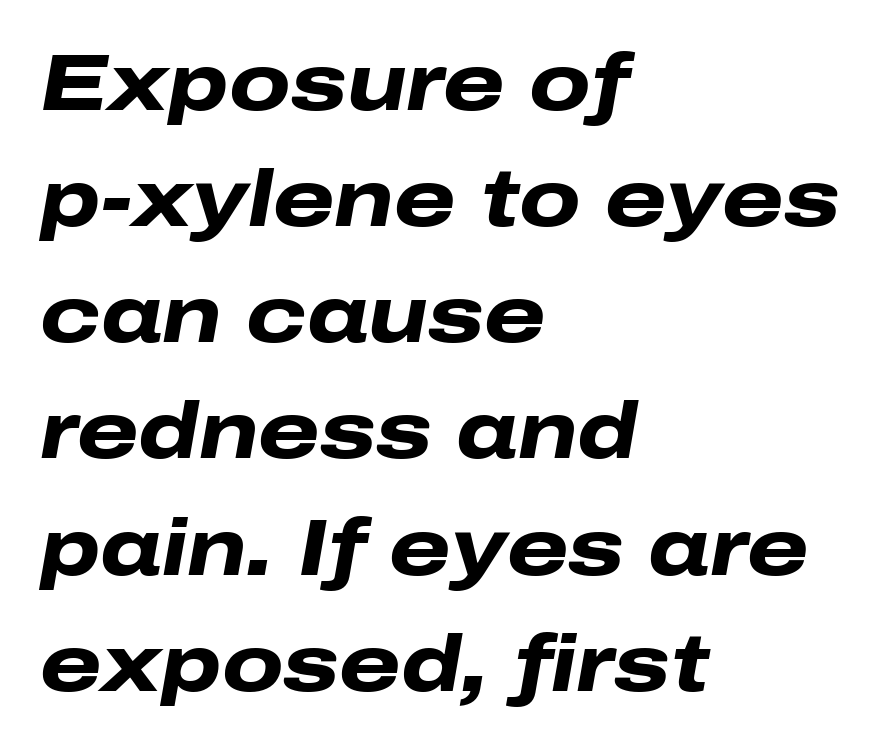
{"italic": "yes", "lean": "right", "slant_degrees": 10, "bold": "yes", "weight": "heavy", "width": "wide", "stroke_contrast": "low", "x_height": "medium", "monospaced": "no", "underline": "no", "align": "left", "line_spacing": "normal", "line_spacing_ratio": 1.47, "letter_spacing": "normal", "letter_spacing_em": 0.0, "glyph_px": 79}
